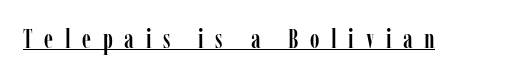
{"italic": "no", "underline": "yes", "letter_spacing": "wide", "letter_spacing_em": 0.45, "glyph_px": 26}
